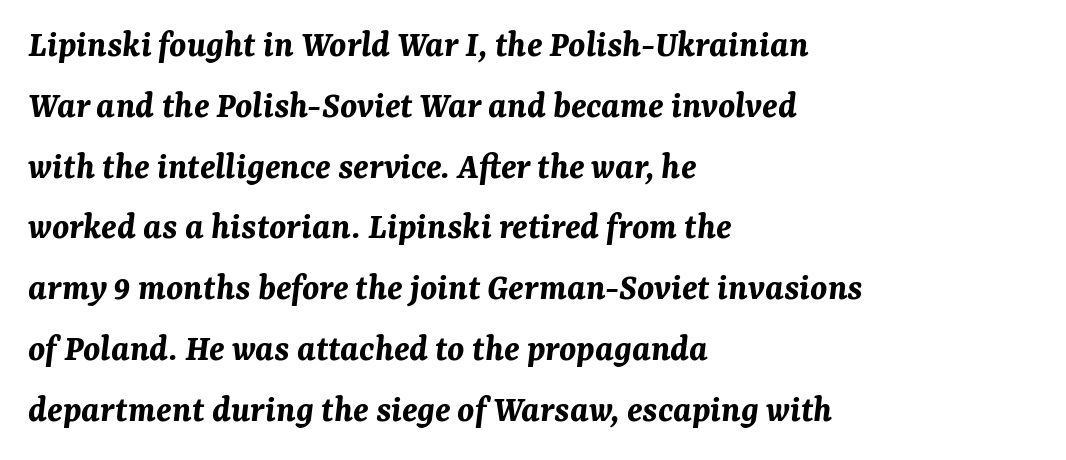
Notice how thick the strokes are: this is what a full bold looks like. Has an underline been added? It has not. The face used here is rendered with its standard letterfit. Style check: oblique.
